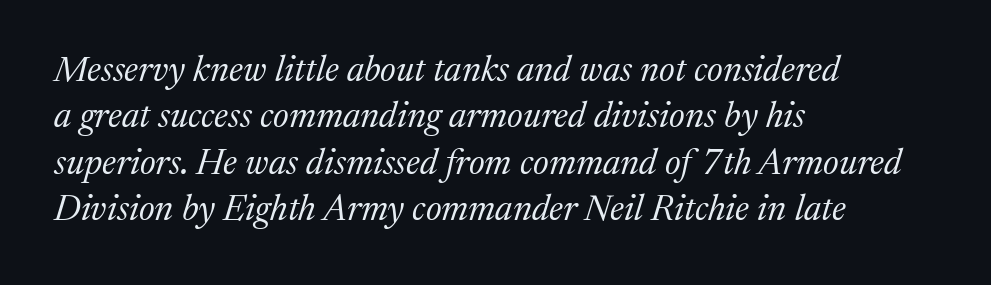
{"serif": "yes", "italic": "yes", "lean": "right", "slant_degrees": 17, "bold": "no", "weight": "regular", "width": "normal", "stroke_contrast": "medium", "x_height": "medium", "monospaced": "no", "underline": "no", "align": "left", "line_spacing": "normal", "line_spacing_ratio": 1.29, "letter_spacing": "normal", "letter_spacing_em": 0.0, "glyph_px": 36}
